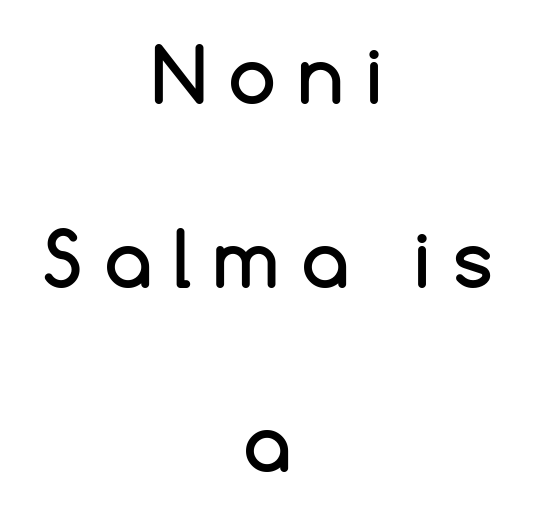
The image shows 77 px sans-serif type, upright; set centered, loose line spacing (2.39x), unusually wide letter spacing (+0.28 em), not underlined; low stroke contrast and a medium x-height.
